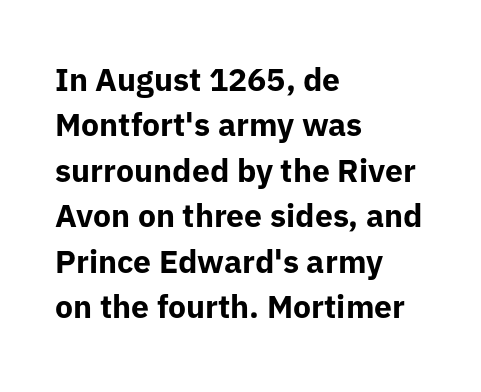
{"serif": "no", "italic": "no", "bold": "yes", "weight": "bold", "width": "normal", "stroke_contrast": "low", "x_height": "medium", "monospaced": "no", "underline": "no", "align": "left", "line_spacing": "normal", "line_spacing_ratio": 1.42, "letter_spacing": "normal", "letter_spacing_em": 0.0, "glyph_px": 32}
